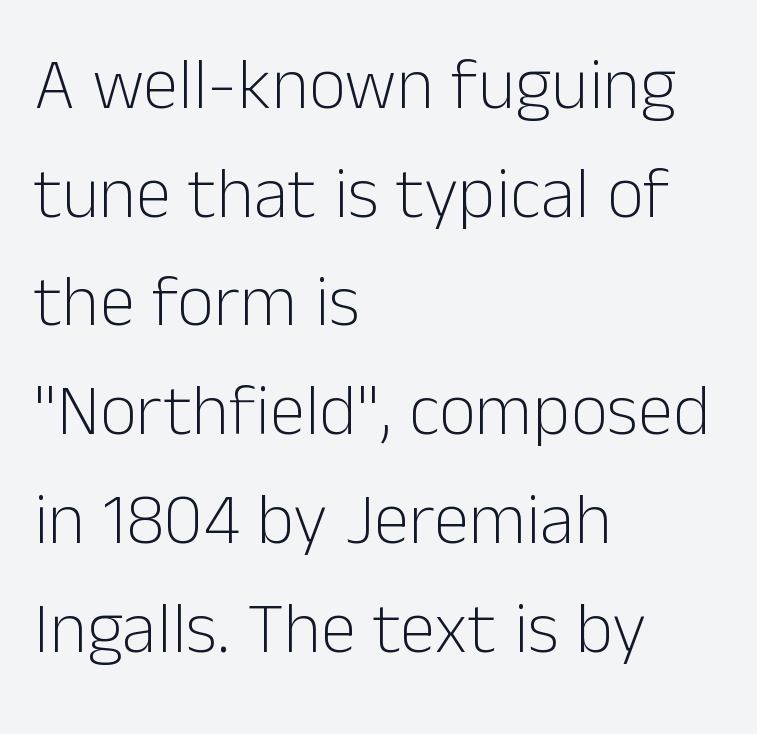
The image shows 72 px light sans-serif type, upright; set left-aligned, normal line spacing (1.51x), normal letter spacing, not underlined; low stroke contrast and a medium x-height.
